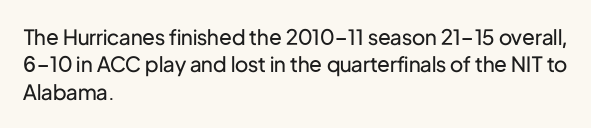
Q: Is the text bold? A: No.
Q: Is the text italic (slanted)? A: No, it is upright.
Q: Is the text underlined? A: No.
Q: How is the paragraph aligned? A: Left-aligned.
Q: Is the spacing between letters normal or unusually wide? A: Normal.
Q: Is the spacing between lines tight, normal or loose? A: Normal.
